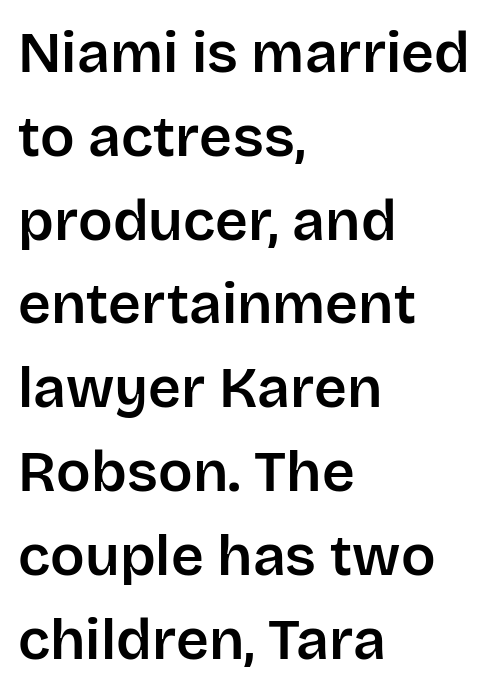
{"serif": "no", "italic": "no", "width": "normal", "stroke_contrast": "low", "x_height": "large", "monospaced": "no", "underline": "no", "align": "left", "line_spacing": "normal", "line_spacing_ratio": 1.47, "letter_spacing": "normal", "letter_spacing_em": 0.0, "glyph_px": 57}
